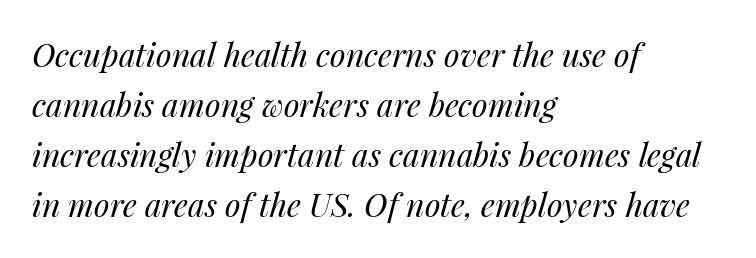
The image shows 32 px regular-weight type, italic (leaning right); set left-aligned, normal line spacing (1.56x), normal letter spacing, not underlined; medium stroke contrast and a medium x-height.
